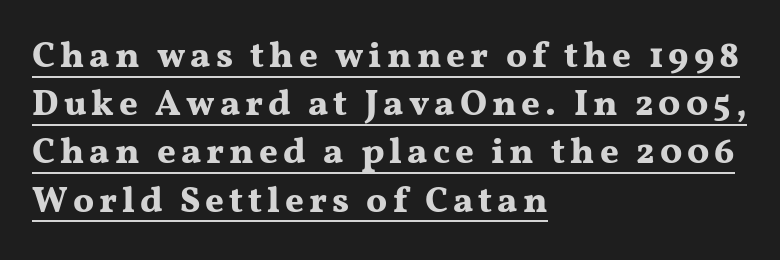
{"serif": "yes", "italic": "no", "bold": "yes", "weight": "bold", "width": "wide", "stroke_contrast": "medium", "x_height": "medium", "monospaced": "no", "underline": "yes", "align": "left", "line_spacing": "normal", "line_spacing_ratio": 1.34, "glyph_px": 36}
